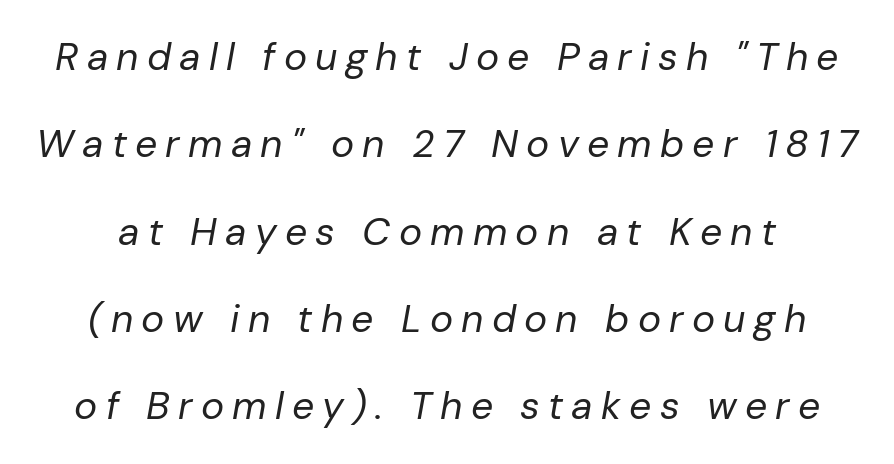
{"italic": "yes", "lean": "right", "slant_degrees": 10, "bold": "no", "weight": "regular", "width": "normal", "stroke_contrast": "low", "x_height": "medium", "monospaced": "no", "underline": "no", "line_spacing": "loose", "line_spacing_ratio": 2.24, "letter_spacing": "wide", "letter_spacing_em": 0.21, "glyph_px": 39}
